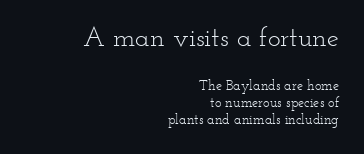
Short note: letters normally spaced. Is the stroke heavy? The answer is a plain regular-or-lighter. Horizontal alignment here is rightward, an uncommon choice for prose. A typesetter would mark this as roman, not italic. Honestly, there is no underline to notice here at all. Larger block? The one above; the one below is distinctly smaller.
